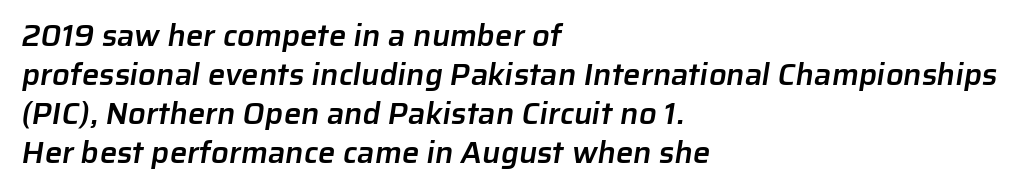
The compositor pushed each line to the left boundary. A sans-serif font was chosen for this passage. Honestly, the row spacing looks completely unremarkable. Here the designer chose a conventional face with non-uniform glyph widths.
